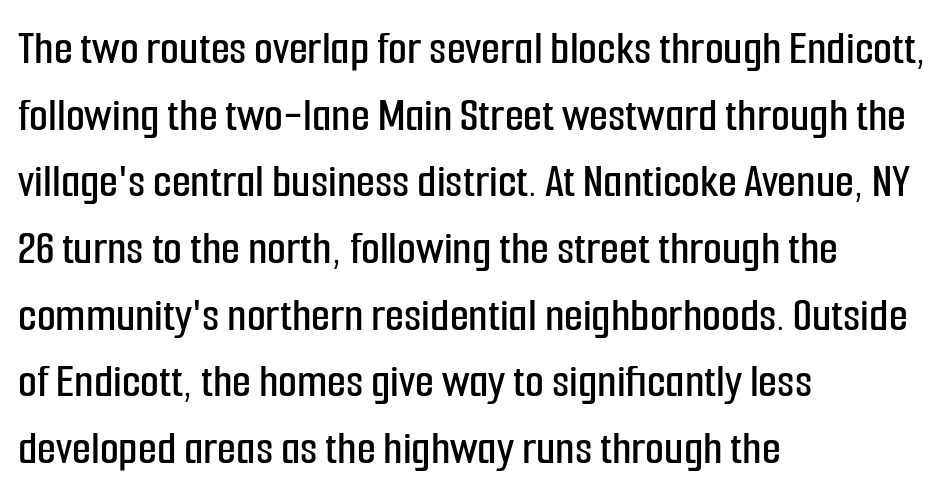
In terms of letterspacing, this is plain default setting. The paragraph has a hard left edge and a soft right edge. Each new line begins a customary step beneath the previous one. If you drew a line through each stem, it would be perfectly vertical. The designer went with a sans here, leaving each stem footless. Is this a fixed-width face? No — the glyphs have proportional, varying widths.
